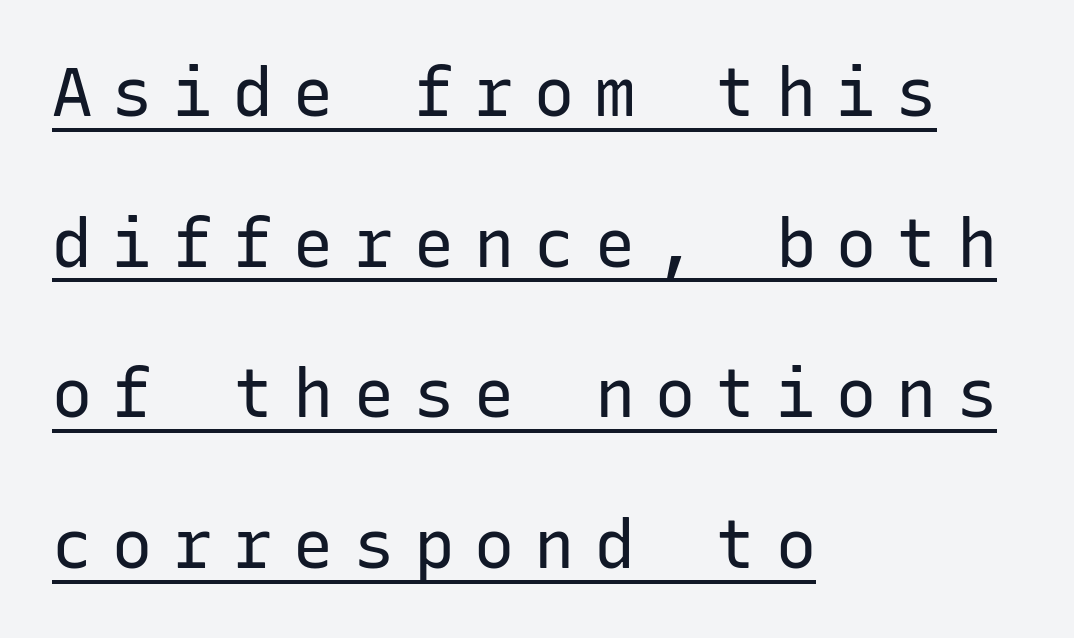
{"serif": "no", "italic": "no", "bold": "no", "weight": "regular", "width": "normal", "stroke_contrast": "low", "x_height": "medium", "monospaced": "yes", "underline": "yes", "align": "left", "line_spacing": "loose", "line_spacing_ratio": 2.25, "letter_spacing": "wide", "letter_spacing_em": 0.3, "glyph_px": 67}
